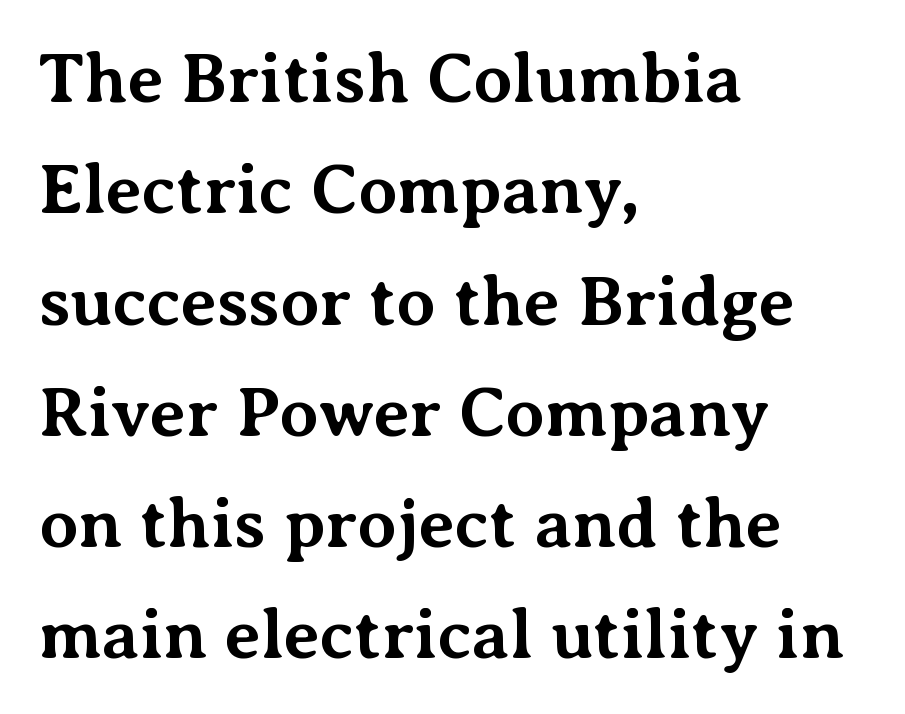
The image shows 70 px bold serif type, upright; set left-aligned, normal line spacing (1.59x), normal letter spacing, not underlined; medium stroke contrast and a medium x-height.
